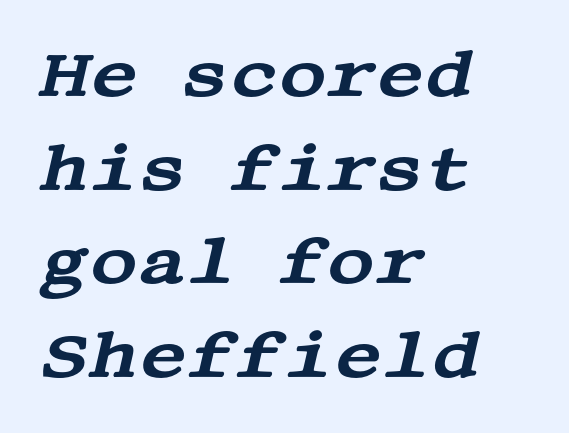
{"serif": "yes", "italic": "yes", "lean": "right", "slant_degrees": 13, "width": "wide", "stroke_contrast": "medium", "x_height": "large", "underline": "no", "align": "left", "line_spacing": "normal", "line_spacing_ratio": 1.42, "letter_spacing": "normal", "letter_spacing_em": 0.0, "glyph_px": 66}
